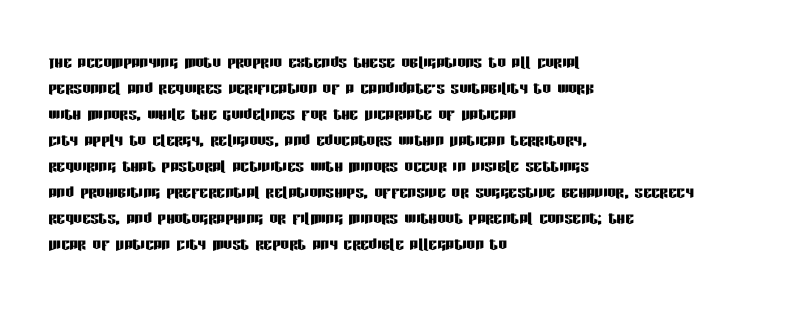
Q: Is the text italic (slanted)? A: No, it is upright.
Q: Is the text underlined? A: No.
Q: How is the paragraph aligned? A: Left-aligned.
Q: Is the spacing between letters normal or unusually wide? A: Normal.
